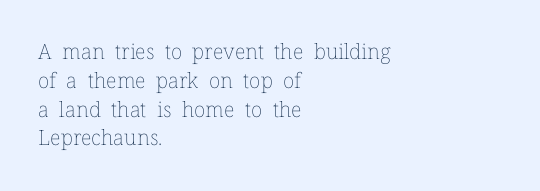
Q: Is the text bold? A: No.
Q: Is the text italic (slanted)? A: No, it is upright.
Q: Is the text underlined? A: No.
Q: How is the paragraph aligned? A: Left-aligned.
Q: Is the spacing between letters normal or unusually wide? A: Normal.
Q: Is the spacing between lines tight, normal or loose? A: Normal.
